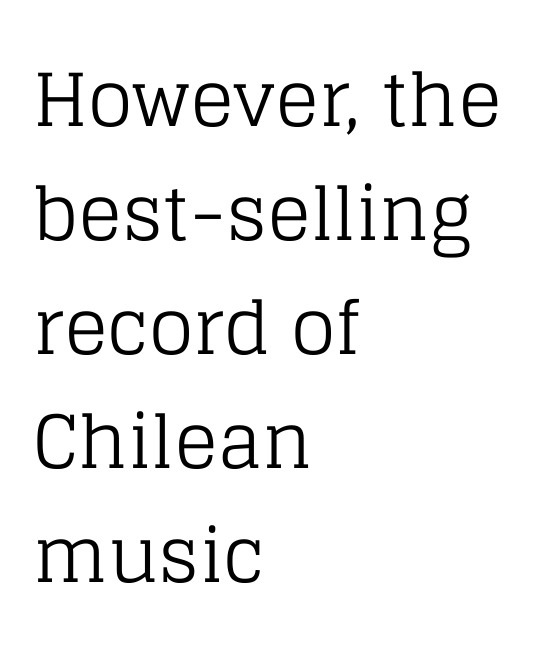
{"serif": "yes", "italic": "no", "bold": "no", "weight": "regular", "width": "normal", "stroke_contrast": "low", "x_height": "large", "monospaced": "no", "underline": "no", "align": "left", "line_spacing": "normal", "line_spacing_ratio": 1.56, "letter_spacing": "normal", "letter_spacing_em": 0.0, "glyph_px": 73}
